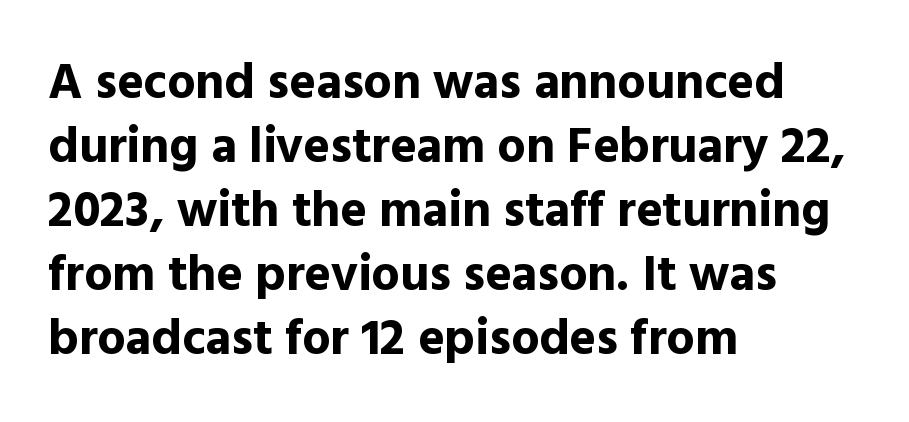
{"serif": "no", "italic": "no", "bold": "yes", "weight": "bold", "width": "normal", "x_height": "medium", "monospaced": "no", "underline": "no", "align": "left", "line_spacing": "normal", "line_spacing_ratio": 1.28, "letter_spacing": "normal", "letter_spacing_em": 0.0, "glyph_px": 50}
